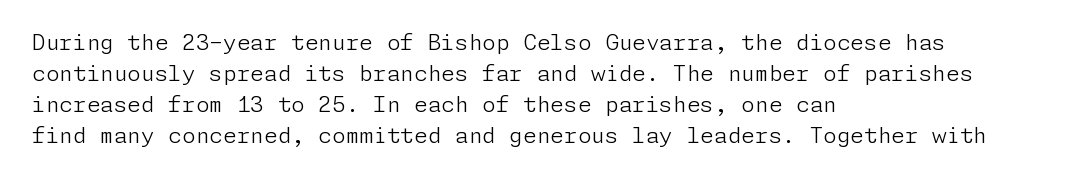
{"italic": "no", "bold": "no", "underline": "no", "align": "left", "line_spacing": "normal", "line_spacing_ratio": 1.41, "letter_spacing": "normal", "letter_spacing_em": 0.0, "glyph_px": 22}
